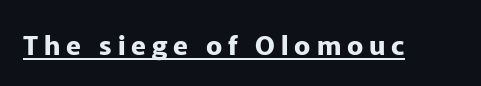
The image shows 27 px bold type, upright; set unusually wide letter spacing (+0.22 em), underlined.
